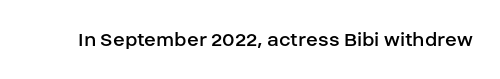
{"italic": "no", "bold": "no", "underline": "no", "letter_spacing": "normal", "letter_spacing_em": 0.0, "glyph_px": 22}
